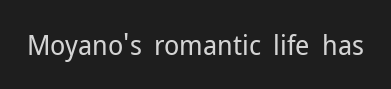
The specimen omits any rule beneath the text block's lines. Short note: letters normally spaced. Vertical strokes here are truly vertical. Note the varied advance widths — an 'i' is clearly narrower than an 'm'. The face used here is a sans, in the tradition of grotesques and geometrics.
